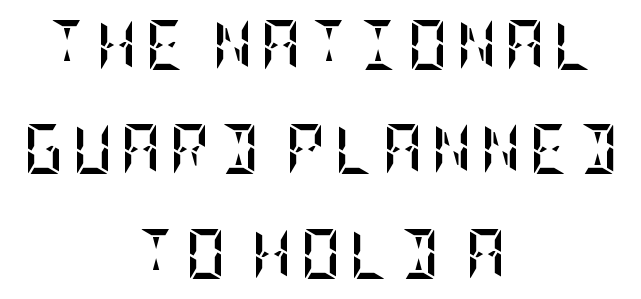
The passage shown is emphatically bold. The letters stand straight up with perfectly vertical stems. Any mark beneath the type? The region is blank. This sample trades compactness for vertical openness between lines. Teacher's note: observe the equal gaps on both sides — that is centered alignment.
